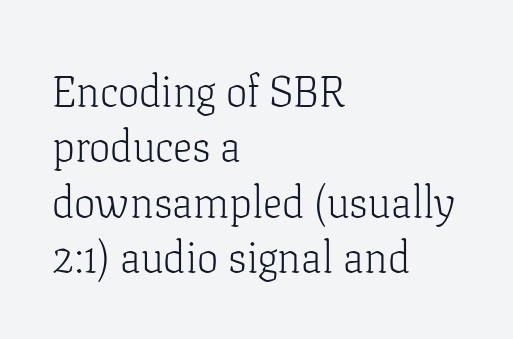
Does extra space separate the letters? No, they use regular spacing. Clear beneath every line of the passage. Does the leading feel generous? No, just average. It's the straight-up-and-down kind of type.
